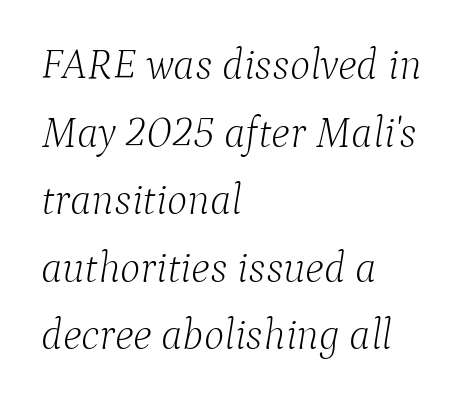
The image shows 43 px light serif type, italic (leaning right); set left-aligned, normal line spacing (1.57x), normal letter spacing, not underlined; low stroke contrast and a medium x-height.
